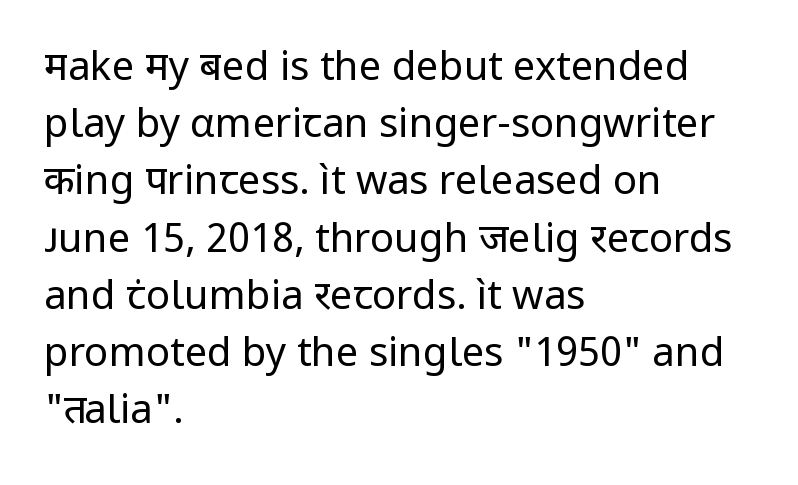
{"serif": "no", "italic": "no", "bold": "no", "weight": "regular", "width": "normal", "stroke_contrast": "low", "x_height": "medium", "monospaced": "no", "underline": "no", "align": "left", "line_spacing": "normal", "line_spacing_ratio": 1.43, "letter_spacing": "normal", "letter_spacing_em": 0.0, "glyph_px": 40}
